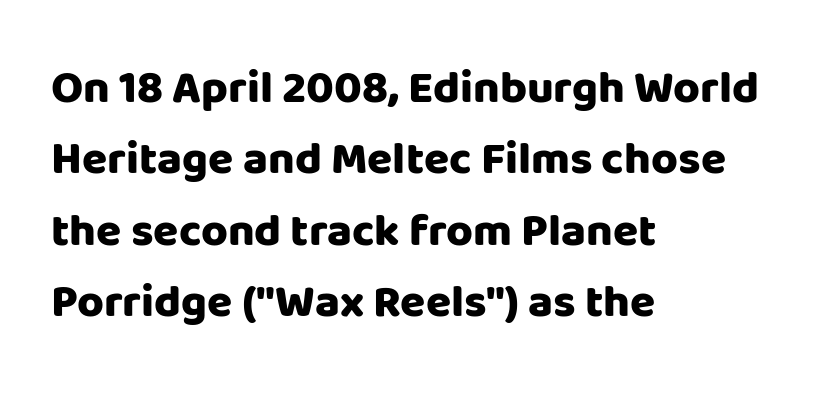
Q: Is the text bold? A: Yes.
Q: Is the text italic (slanted)? A: No, it is upright.
Q: Is the typeface a serif or a sans-serif typeface? A: Sans-serif.
Q: Is the text underlined? A: No.
Q: How is the paragraph aligned? A: Left-aligned.
Q: Is the spacing between letters normal or unusually wide? A: Normal.
Q: Is the spacing between lines tight, normal or loose? A: Normal.
Q: Width (condensed, normal, or wide)? A: Normal.
Q: Stroke contrast? A: Low.
Q: x-height? A: Large.
Q: Monospaced? A: No.
